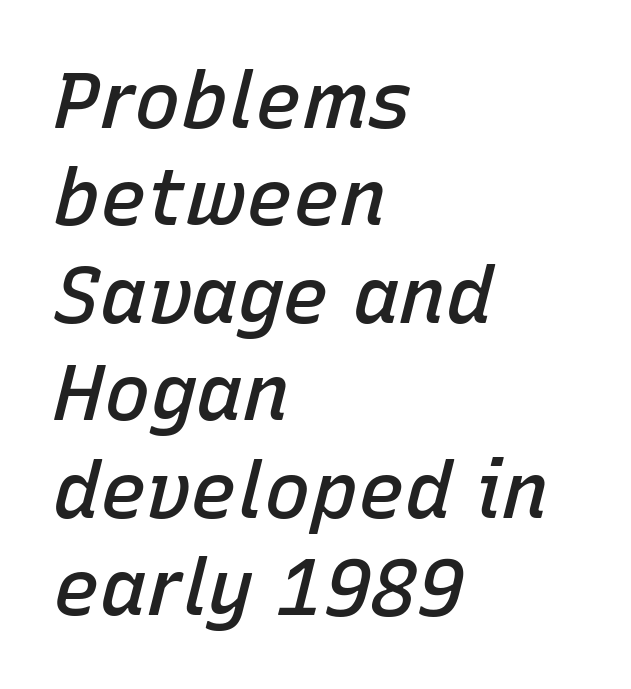
Q: Is the text bold? A: Semi-bold.
Q: Is the text italic (slanted)? A: Yes, it leans right by about 15 degrees.
Q: Is the text underlined? A: No.
Q: How is the paragraph aligned? A: Left-aligned.
Q: Is the spacing between letters normal or unusually wide? A: Normal.
Q: Is the spacing between lines tight, normal or loose? A: Normal.
Q: Width (condensed, normal, or wide)? A: Normal.
Q: Stroke contrast? A: Low.
Q: x-height? A: Medium.
Q: Monospaced? A: No.
